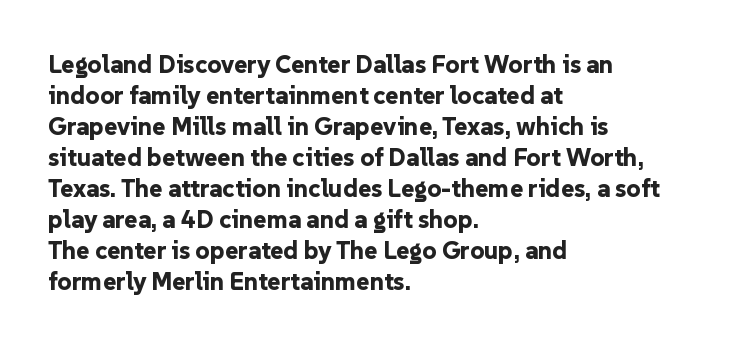
Q: Is the text bold? A: Yes.
Q: Is the text italic (slanted)? A: No, it is upright.
Q: Is the text underlined? A: No.
Q: How is the paragraph aligned? A: Left-aligned.
Q: Is the spacing between letters normal or unusually wide? A: Normal.
